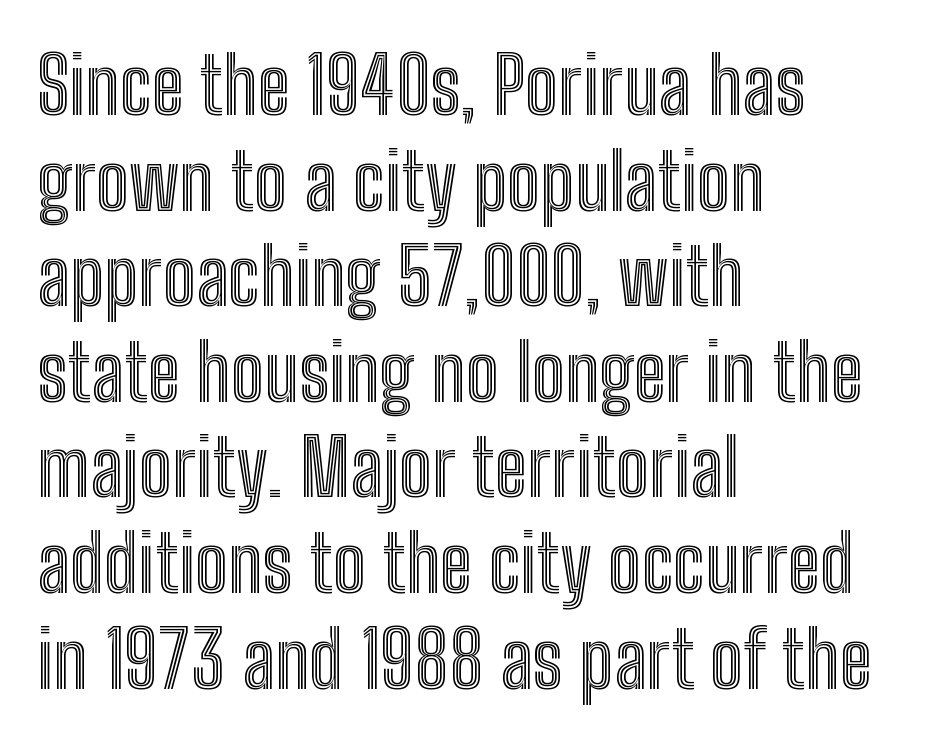
Teacher's note: observe the even left margin — that is flush-left alignment. Unlike italic type, these characters show no tilt at all. The passage shown is typed in a proportional face where columns would drift. Nobody drew a line under any word here. Nobody touched the tracking dial on this one.
